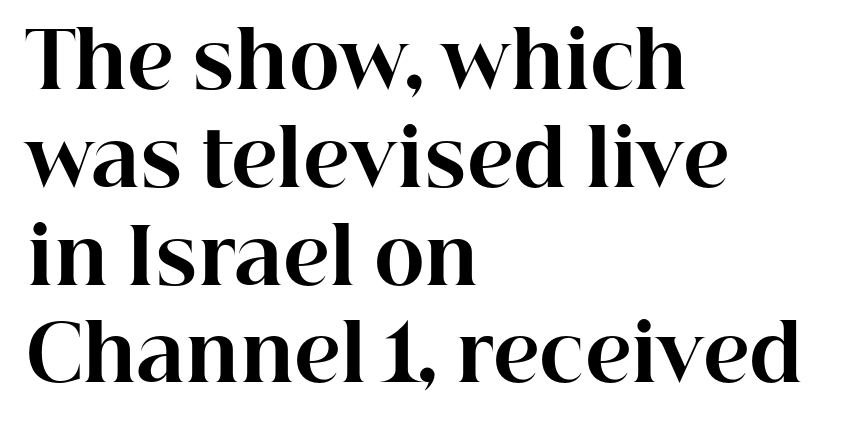
The image shows 77 px bold serif type, upright; set left-aligned, normal line spacing (1.27x), normal letter spacing, not underlined; high stroke contrast and a medium x-height.
